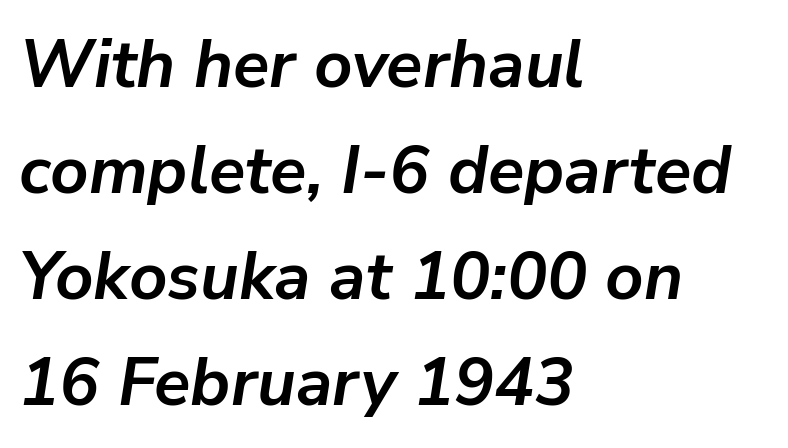
The image shows 67 px semibold type, italic (leaning right); set left-aligned, normal line spacing (1.58x), normal letter spacing, not underlined; low stroke contrast and a medium x-height.
